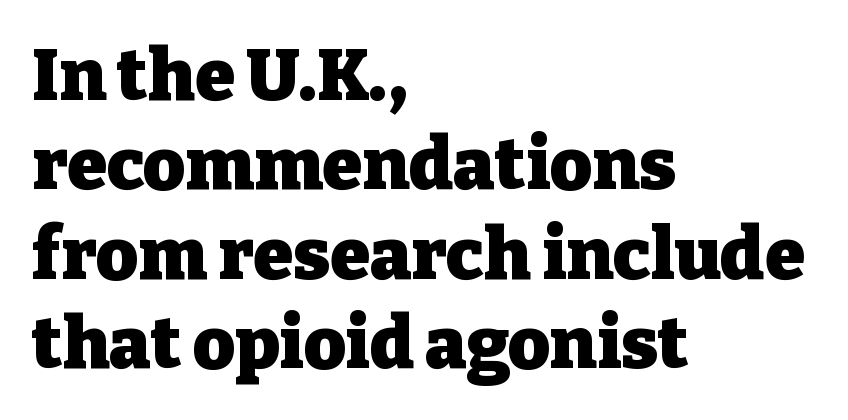
The rag falls on the right side of this text block. Default kerning and tracking; the words read as compact shapes. Here the designer chose a conventional face with non-uniform glyph widths. Does the type have serifs? Yes, each stem ends in a small foot.
